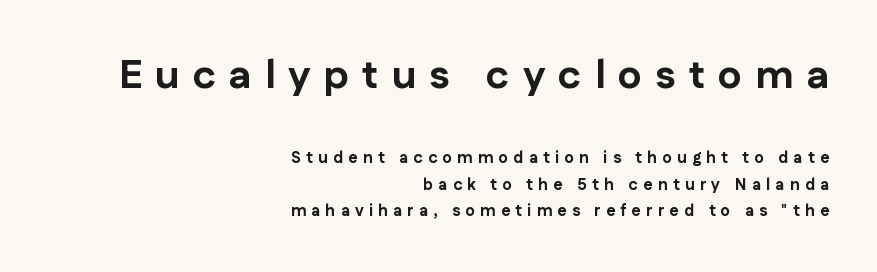
The image shows 40 px bold sans-serif type, upright; set right-aligned, normal line spacing (1.67x), unusually wide letter spacing (+0.33 em), not underlined; the first (top) block is 2.5x larger; low stroke contrast and a medium x-height.
